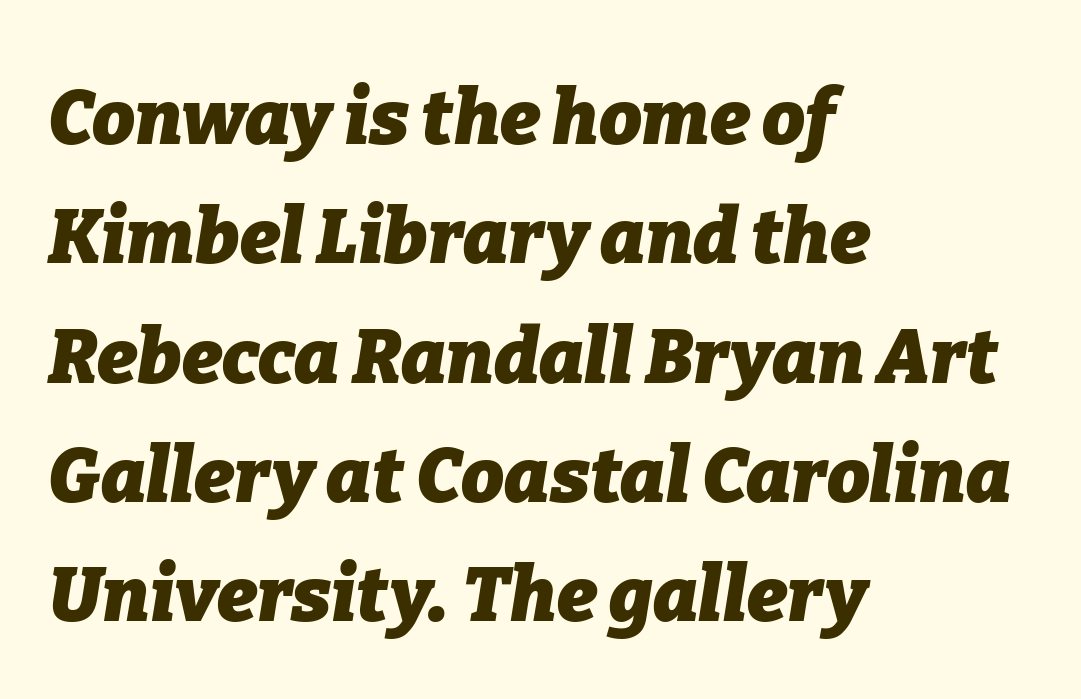
Decoration check: the copy has no underline. Is this a fixed-width face? No — the glyphs have proportional, varying widths. All the whitespace from short lines collects on the right. Each word holds together tightly as a unit, with standard inter-letter gaps. A normal amount of white space separates one row of letters from the next. Observe the lean: these are italic letterforms.
